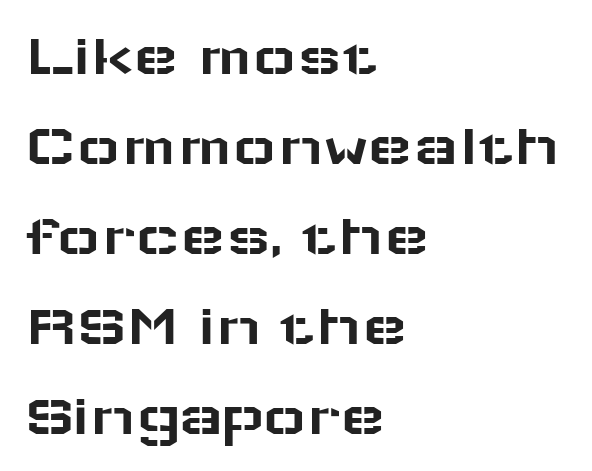
The image shows 60 px wide sans-serif type, upright; set left-aligned, normal line spacing (1.5x), normal letter spacing, not underlined; low stroke contrast and a medium x-height.
